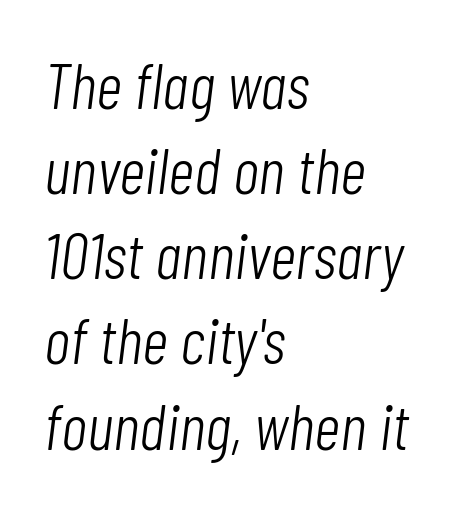
The passage shown is not bold in any degree. Caption: multi-line text, flush left, ragged right. The vertical gap from one line to the next is medium. Italic? Definitely — the glyphs are oblique. Note the varied advance widths — an 'i' is clearly narrower than an 'm'.
